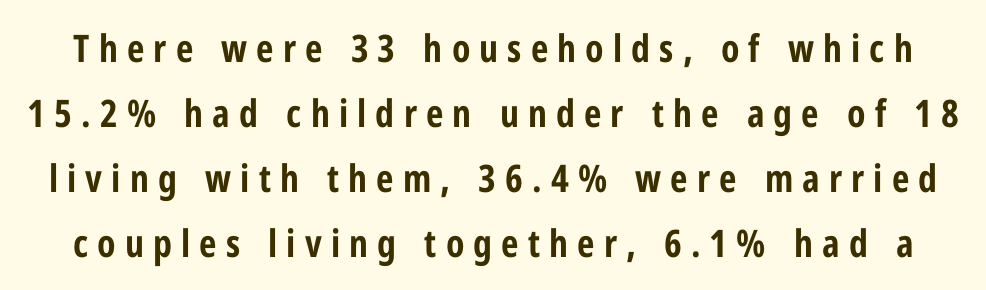
The image shows 38 px bold, condensed sans-serif type, upright; set line spacing 1.71x, unusually wide letter spacing (+0.24 em), not underlined; low stroke contrast and a medium x-height.
